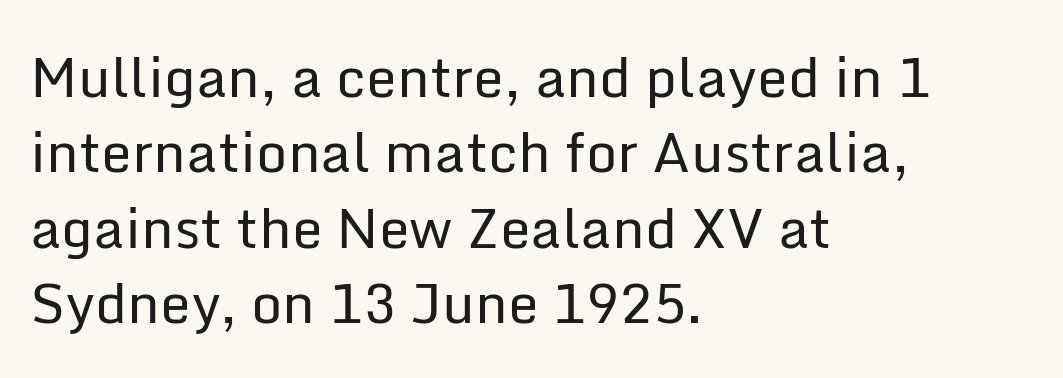
The image shows 55 px regular-weight sans-serif type, upright; set left-aligned, normal line spacing (1.37x), normal letter spacing, not underlined; low stroke contrast and a medium x-height.
